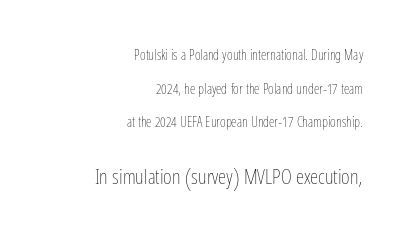
{"italic": "no", "bold": "no", "underline": "no", "align": "right", "line_spacing": "loose", "line_spacing_ratio": 2.41, "letter_spacing": "normal", "letter_spacing_em": 0.0, "larger_block": "second", "size_ratio": 1.5, "glyph_px": 21}
